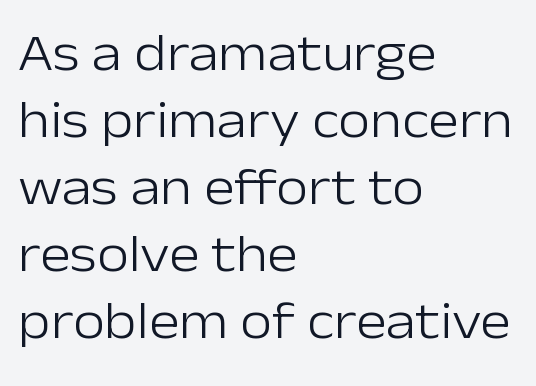
The image shows 52 px light sans-serif type, upright; set left-aligned, normal line spacing (1.29x), normal letter spacing, not underlined; low stroke contrast and a medium x-height.
